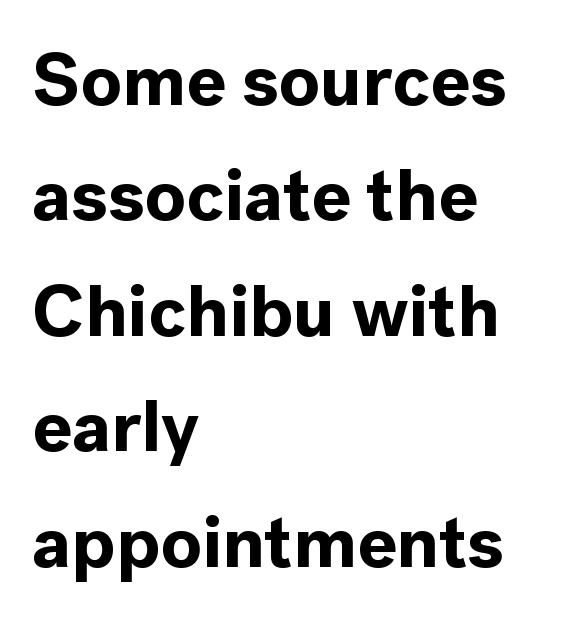
Q: Is the text bold? A: Yes.
Q: Is the text italic (slanted)? A: No, it is upright.
Q: Is the typeface a serif or a sans-serif typeface? A: Sans-serif.
Q: Is the text underlined? A: No.
Q: How is the paragraph aligned? A: Left-aligned.
Q: Is the spacing between letters normal or unusually wide? A: Normal.
Q: Is the spacing between lines tight, normal or loose? A: Normal.
Q: Width (condensed, normal, or wide)? A: Normal.
Q: x-height? A: Medium.
Q: Monospaced? A: No.
